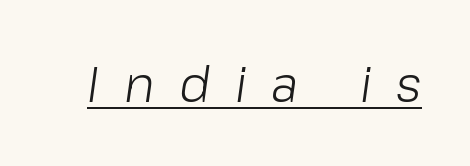
The image shows 49 px light type, italic (leaning right); set unusually wide letter spacing (+0.5 em), underlined; low stroke contrast and a medium x-height.
